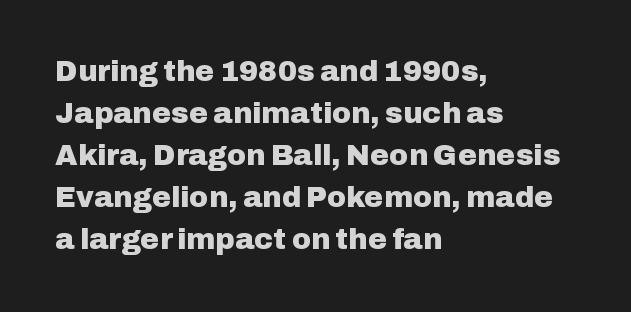
{"serif": "no", "italic": "no", "bold": "yes", "weight": "heavy", "width": "normal", "stroke_contrast": "low", "x_height": "medium", "monospaced": "no", "underline": "no", "align": "left", "line_spacing": "normal", "line_spacing_ratio": 1.45, "letter_spacing": "normal", "letter_spacing_em": 0.0, "glyph_px": 29}
